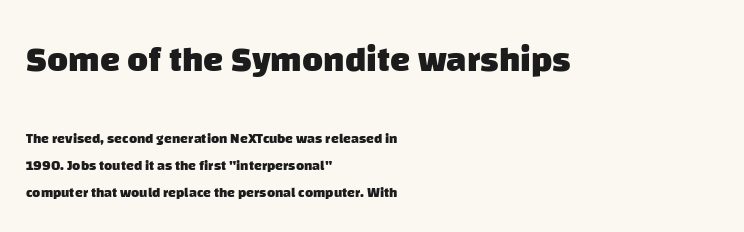
Q: Is the text bold? A: Yes.
Q: Is the typeface a serif or a sans-serif typeface? A: Sans-serif.
Q: Is the text underlined? A: No.
Q: How is the paragraph aligned? A: Left-aligned.
Q: Is the spacing between letters normal or unusually wide? A: Normal.
Q: Is the spacing between lines tight, normal or loose? A: Loose.
Q: Which block of text is set in a larger size, the first (top) or the second (bottom)? A: The first (top) one.
Q: Width (condensed, normal, or wide)? A: Normal.
Q: Stroke contrast? A: Low.
Q: x-height? A: Large.
Q: Monospaced? A: No.
